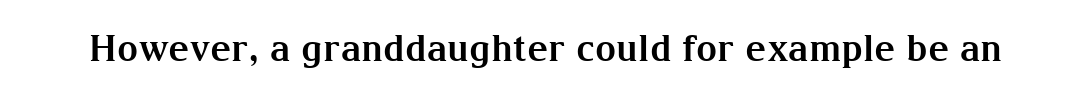
{"serif": "yes", "italic": "no", "bold": "yes", "weight": "bold", "width": "normal", "stroke_contrast": "medium", "x_height": "medium", "monospaced": "no", "underline": "no", "letter_spacing": "normal", "letter_spacing_em": 0.0, "glyph_px": 37}
